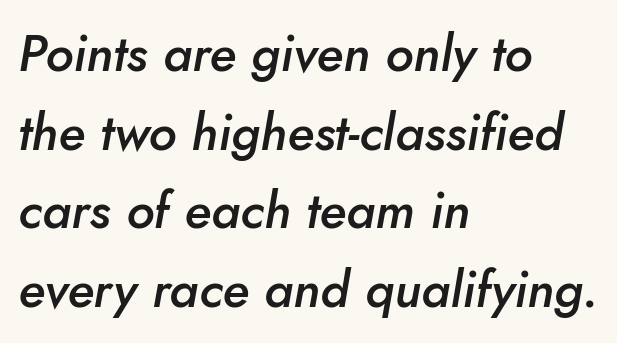
{"italic": "yes", "lean": "right", "slant_degrees": 10, "bold": "semi", "weight": "semibold", "width": "normal", "stroke_contrast": "low", "x_height": "small", "monospaced": "no", "underline": "no", "align": "left", "line_spacing": "normal", "line_spacing_ratio": 1.54, "letter_spacing": "normal", "letter_spacing_em": 0.0, "glyph_px": 51}
